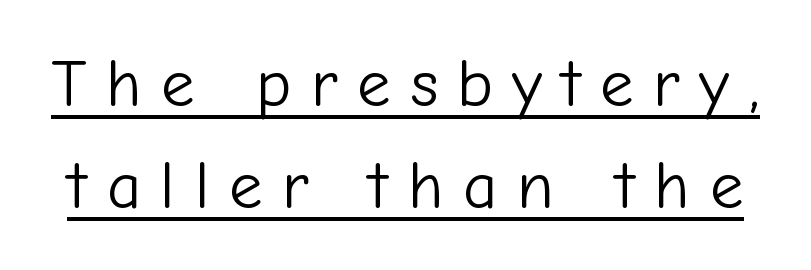
{"serif": "no", "italic": "no", "bold": "no", "weight": "light", "width": "normal", "stroke_contrast": "low", "x_height": "medium", "monospaced": "no", "underline": "yes", "line_spacing": "normal", "line_spacing_ratio": 1.52, "letter_spacing": "wide", "letter_spacing_em": 0.29, "glyph_px": 67}
